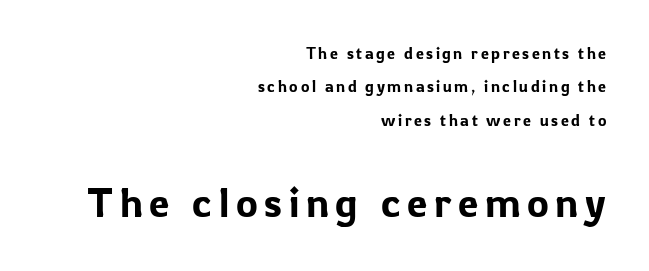
Posture: straight, roman, zero tilt. These lines are rendered in a variable-pitch font. Type size steps up from the first block to the second. The face used here is a sans, in the tradition of grotesques and geometrics. Does the leading feel generous? Absolutely, it's lavish.
